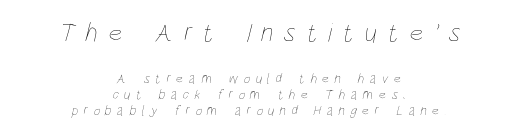
{"bold": "no", "underline": "no", "align": "center", "line_spacing": "tight", "line_spacing_ratio": 1.14, "letter_spacing": "wide", "letter_spacing_em": 0.39, "larger_block": "first", "size_ratio": 1.93, "glyph_px": 27}
